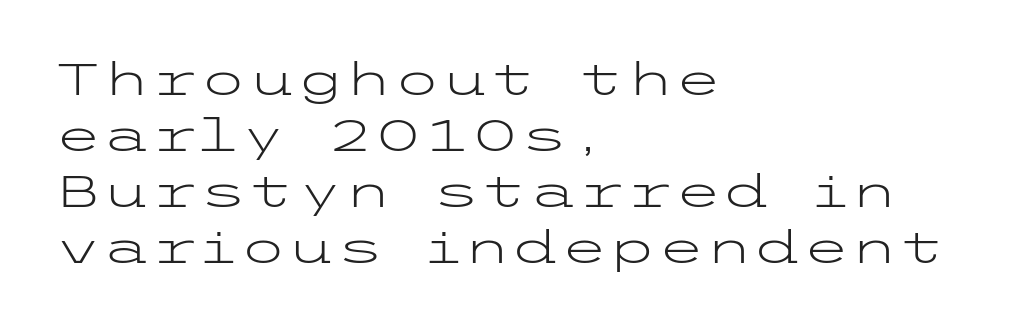
The image shows 44 px light, wide sans-serif type, upright; set left-aligned, normal line spacing (1.27x), normal letter spacing, not underlined; low stroke contrast and a medium x-height.
